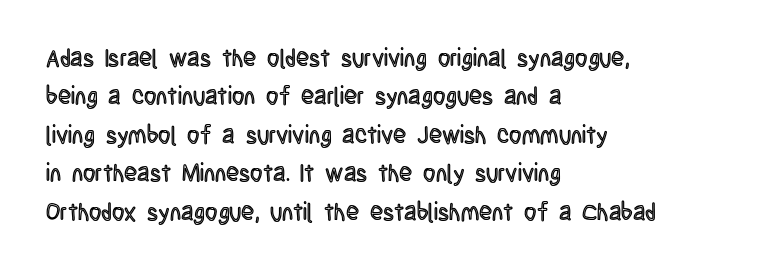
{"italic": "no", "underline": "no", "align": "left", "line_spacing": "normal", "line_spacing_ratio": 1.6, "letter_spacing": "normal", "letter_spacing_em": 0.0, "glyph_px": 24}
